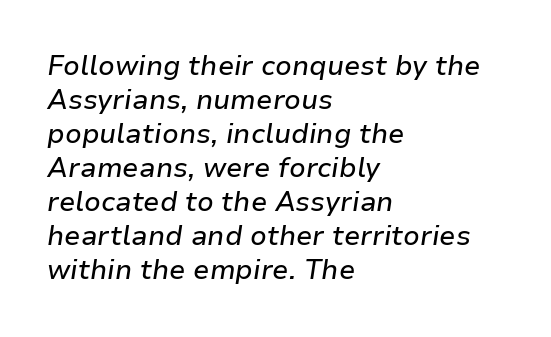
{"italic": "yes", "lean": "right", "slant_degrees": 9, "underline": "no", "align": "left", "line_spacing": "normal", "line_spacing_ratio": 1.26, "letter_spacing": "normal", "letter_spacing_em": 0.0, "glyph_px": 27}
